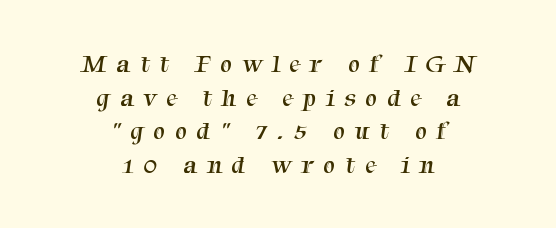
{"bold": "no", "underline": "no", "align": "center", "line_spacing": "normal", "line_spacing_ratio": 1.29, "letter_spacing": "wide", "letter_spacing_em": 0.38, "glyph_px": 26}
